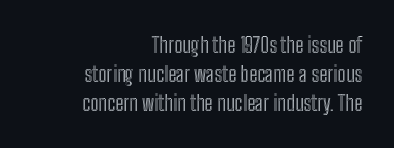
{"italic": "no", "underline": "no", "align": "right", "line_spacing": "normal", "line_spacing_ratio": 1.37, "letter_spacing": "normal", "letter_spacing_em": 0.0, "glyph_px": 21}
